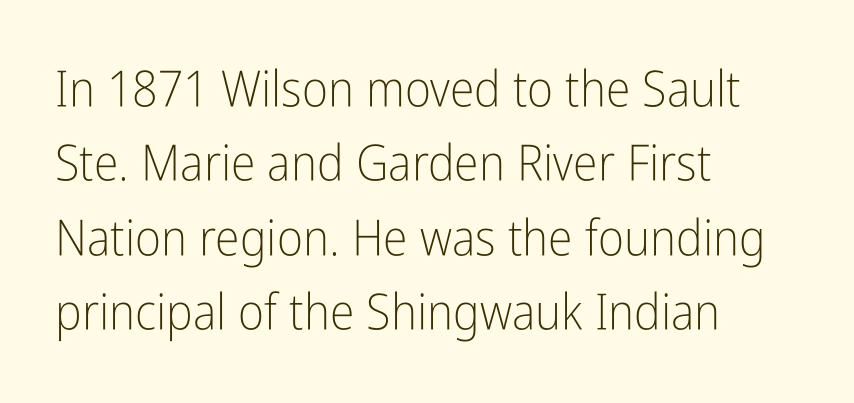
{"serif": "no", "italic": "no", "bold": "no", "weight": "light", "width": "condensed", "stroke_contrast": "low", "x_height": "medium", "monospaced": "no", "underline": "no", "align": "left", "line_spacing": "normal", "line_spacing_ratio": 1.49, "letter_spacing": "normal", "letter_spacing_em": 0.0, "glyph_px": 50}
